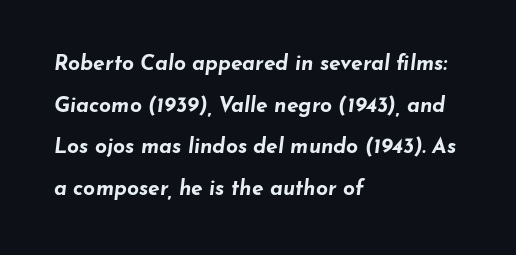
The image shows 21 px bold type, italic (leaning right); set left-aligned, loose line spacing (1.98x), normal letter spacing, not underlined.
